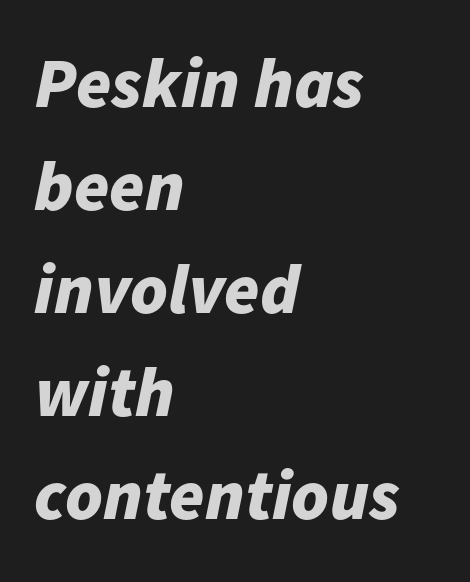
Q: Is the text bold? A: Yes.
Q: Is the text italic (slanted)? A: Yes, it leans right by about 11 degrees.
Q: Is the text underlined? A: No.
Q: How is the paragraph aligned? A: Left-aligned.
Q: Is the spacing between letters normal or unusually wide? A: Normal.
Q: Is the spacing between lines tight, normal or loose? A: Normal.
Q: Width (condensed, normal, or wide)? A: Normal.
Q: Stroke contrast? A: Low.
Q: x-height? A: Medium.
Q: Monospaced? A: No.
